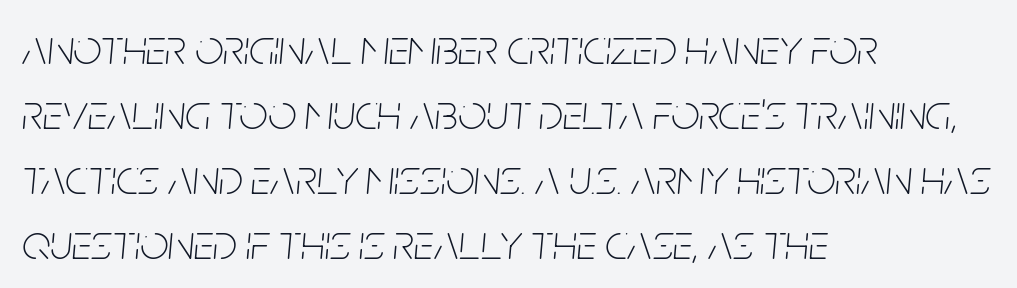
Letter spacing: default. The face used here is proportionally spaced, like ordinary book or web type. Stroke thickness stays within the range of a standard reading face or lighter. The specimen omits any rule beneath the text block's lines. Slanted lettering throughout.
